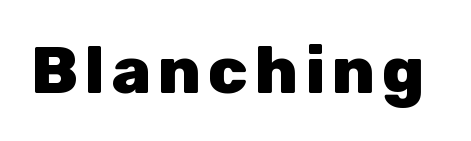
Q: Is the text bold? A: Yes.
Q: Is the text italic (slanted)? A: No, it is upright.
Q: Is the typeface a serif or a sans-serif typeface? A: Sans-serif.
Q: Is the text underlined? A: No.
Q: Width (condensed, normal, or wide)? A: Normal.
Q: Stroke contrast? A: Low.
Q: x-height? A: Medium.
Q: Monospaced? A: No.
